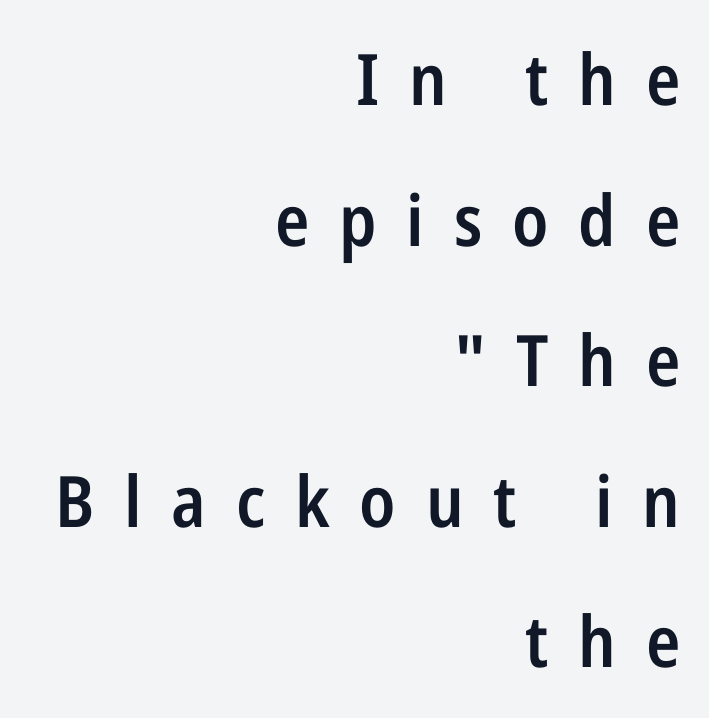
{"serif": "no", "italic": "no", "bold": "semi", "weight": "semibold", "width": "condensed", "stroke_contrast": "low", "x_height": "medium", "monospaced": "no", "underline": "no", "align": "right", "line_spacing": "loose", "line_spacing_ratio": 1.98, "letter_spacing": "wide", "letter_spacing_em": 0.42, "glyph_px": 71}
